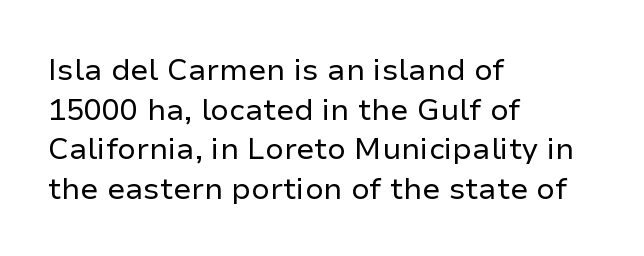
Each letter keeps its own natural width here, so spacing adapts to shape. Line beginnings align vertically; line endings do not. The characters display no serif detailing; their extremities are plain. The designer left line spacing at the default. Honestly, there is no underline to notice here at all.
